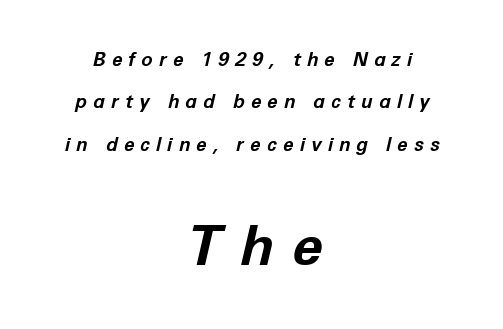
The image shows 56 px bold type, italic (leaning right); set centered, loose line spacing (2.23x), unusually wide letter spacing (+0.32 em), not underlined; the second (bottom) block is 2.95x larger; low stroke contrast and a medium x-height.
